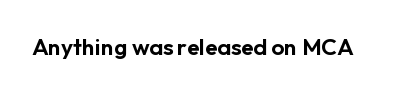
{"italic": "no", "underline": "no", "letter_spacing": "normal", "letter_spacing_em": 0.0, "glyph_px": 23}
